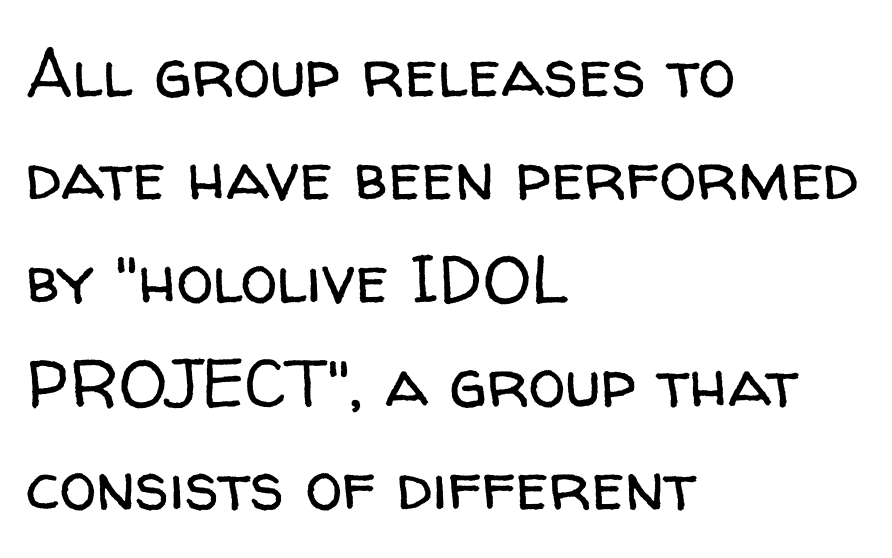
Q: Is the text bold? A: No.
Q: Is the text italic (slanted)? A: No, it is upright.
Q: Is the typeface a serif or a sans-serif typeface? A: Sans-serif.
Q: Is the text underlined? A: No.
Q: How is the paragraph aligned? A: Left-aligned.
Q: Is the spacing between letters normal or unusually wide? A: Normal.
Q: Is the spacing between lines tight, normal or loose? A: Normal.
Q: Width (condensed, normal, or wide)? A: Normal.
Q: Stroke contrast? A: Low.
Q: x-height? A: Medium.
Q: Monospaced? A: No.
